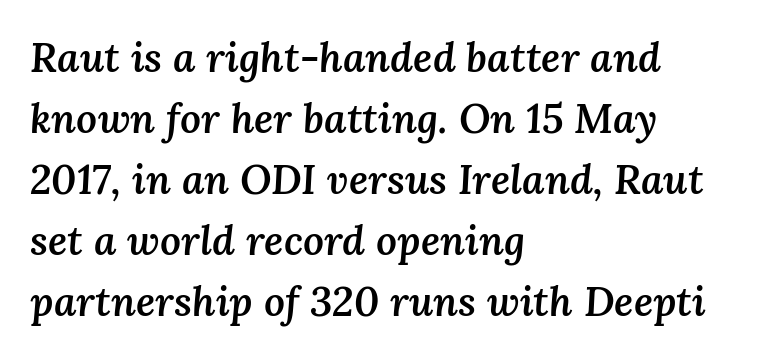
Q: Is the text bold? A: Semi-bold.
Q: Is the text italic (slanted)? A: Yes, it leans right by about 3 degrees.
Q: Is the text underlined? A: No.
Q: How is the paragraph aligned? A: Left-aligned.
Q: Is the spacing between letters normal or unusually wide? A: Normal.
Q: Is the spacing between lines tight, normal or loose? A: Normal.
Q: Width (condensed, normal, or wide)? A: Normal.
Q: Stroke contrast? A: Medium.
Q: x-height? A: Medium.
Q: Monospaced? A: No.
